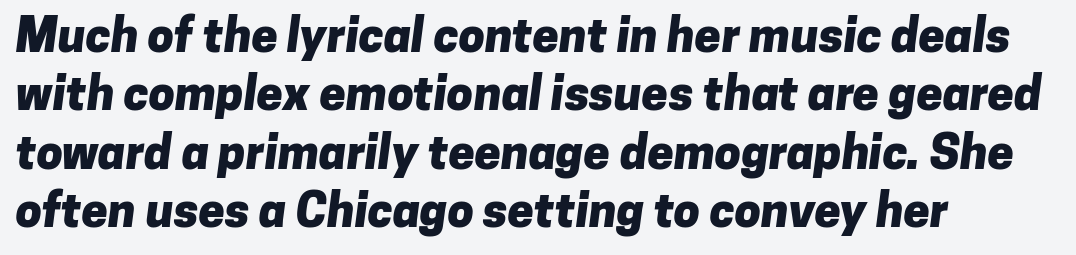
The image shows 47 px heavy sans-serif type; set left-aligned, line spacing 1.24x, normal letter spacing, not underlined; low stroke contrast and a medium x-height.
